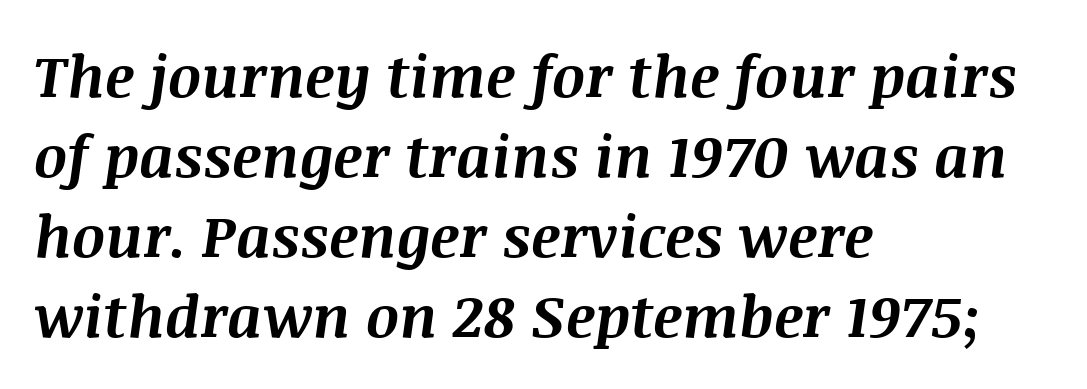
The image shows 58 px bold type, italic (leaning right); set left-aligned, normal line spacing (1.38x), normal letter spacing, not underlined; medium stroke contrast and a large x-height.
